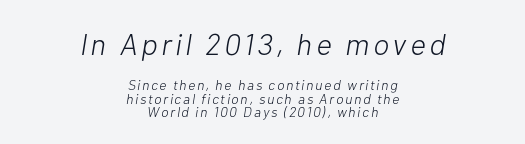
{"italic": "yes", "lean": "right", "slant_degrees": 10, "bold": "no", "weight": "light", "width": "normal", "stroke_contrast": "low", "x_height": "medium", "monospaced": "no", "underline": "no", "align": "center", "line_spacing": "tight", "line_spacing_ratio": 0.97, "larger_block": "first", "size_ratio": 2.14, "glyph_px": 30}
